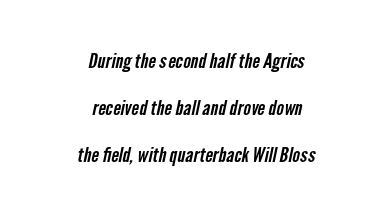
The image shows 20 px text type; set centered, loose line spacing (2.35x), normal letter spacing, not underlined.
